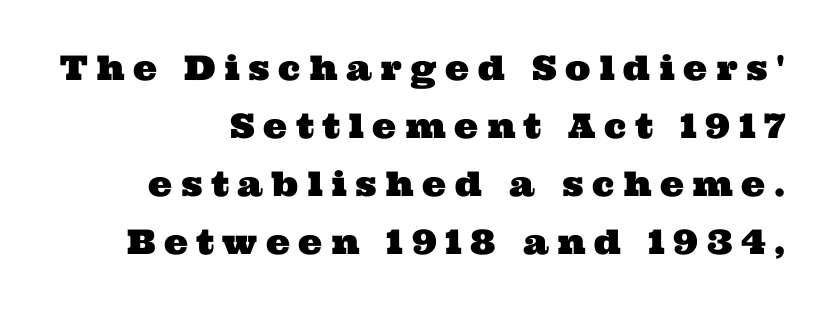
Display-style spreading of the glyphs; the letterfit is very open. The passage shown is not underscored anywhere. Is the block centered? No — it sits flush against the right margin. These lines are composed in type with serifs. A typesetter would call this proportional, since set widths differ per character.
